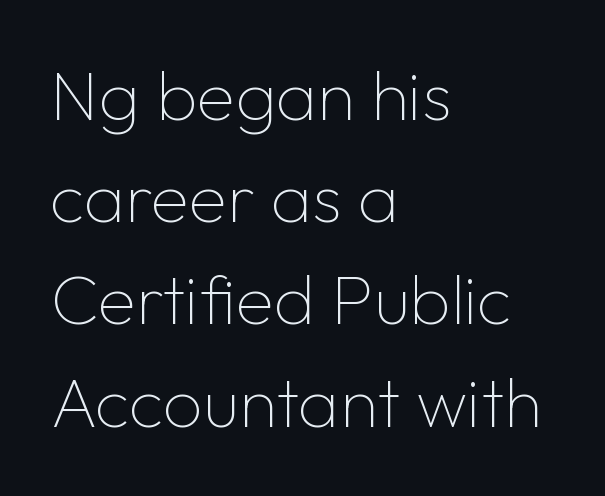
The gaps between neighbouring characters are ordinary and unremarkable. A typesetter would mark this as roman, not italic. Only glyphs here, with clear space below each row. Horizontal alignment here is leftward, the default for most running prose.
